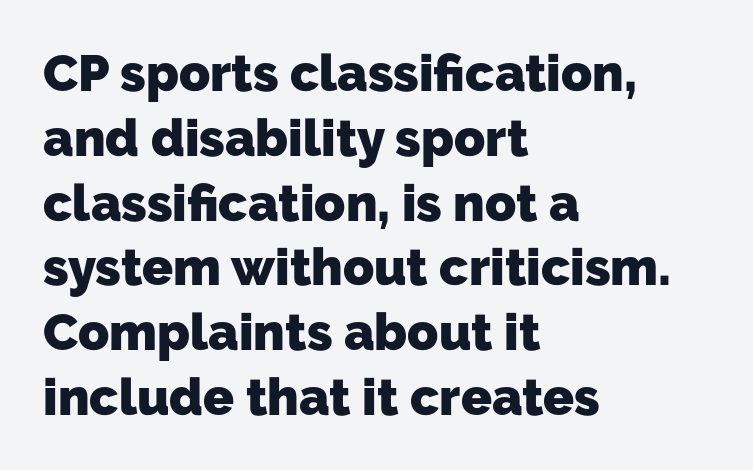
{"serif": "no", "bold": "yes", "weight": "heavy", "width": "normal", "stroke_contrast": "low", "x_height": "medium", "monospaced": "no", "underline": "no", "align": "left", "line_spacing": "normal", "line_spacing_ratio": 1.27, "letter_spacing": "normal", "letter_spacing_em": 0.0, "glyph_px": 51}
